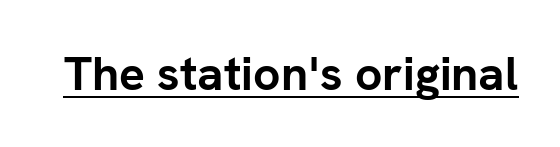
The image shows 48 px semibold sans-serif type, upright; set normal letter spacing, underlined; low stroke contrast and a medium x-height.
